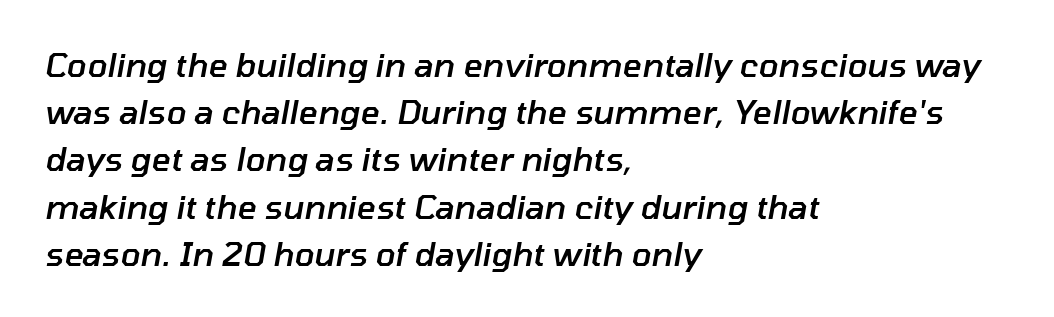
The image shows 33 px semibold type, italic (leaning right); set left-aligned, normal line spacing (1.43x), normal letter spacing, not underlined; low stroke contrast and a medium x-height.
